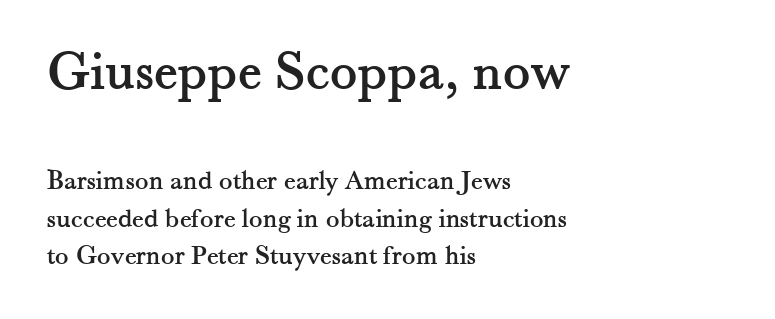
The image shows 57 px serif type, upright; set left-aligned, normal line spacing (1.33x), normal letter spacing, not underlined; the first (top) block is 2.04x larger; medium stroke contrast and a small x-height.
